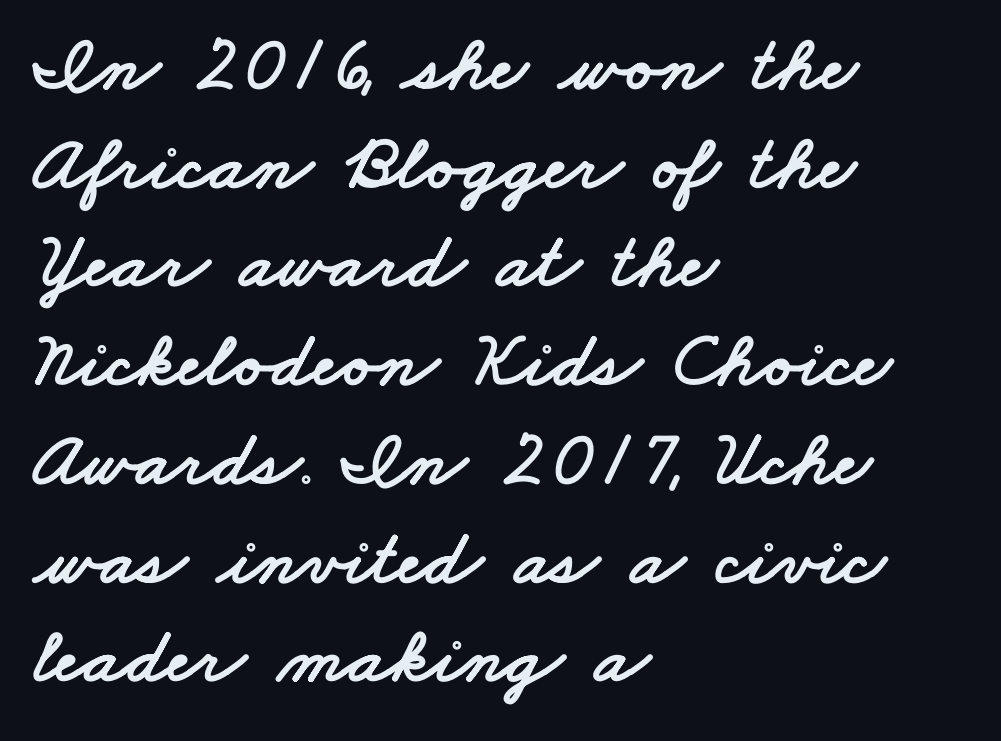
{"serif": "no", "width": "wide", "stroke_contrast": "low", "x_height": "small", "monospaced": "no", "underline": "no", "align": "left", "line_spacing": "normal", "line_spacing_ratio": 1.25, "letter_spacing": "normal", "letter_spacing_em": 0.0, "glyph_px": 79}
